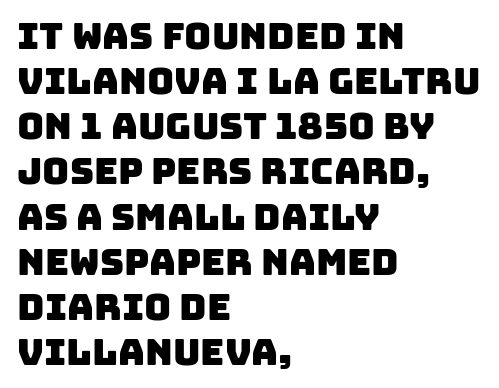
The image shows 37 px sans-serif type; set left-aligned, line spacing 1.22x, normal letter spacing, not underlined; low stroke contrast and a large x-height.
